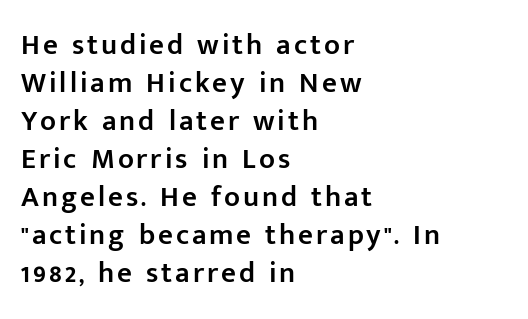
Q: Is the text bold? A: Semi-bold.
Q: Is the text italic (slanted)? A: No, it is upright.
Q: Is the typeface a serif or a sans-serif typeface? A: Sans-serif.
Q: Is the text underlined? A: No.
Q: How is the paragraph aligned? A: Left-aligned.
Q: Is the spacing between lines tight, normal or loose? A: Normal.
Q: Width (condensed, normal, or wide)? A: Normal.
Q: Stroke contrast? A: Low.
Q: x-height? A: Medium.
Q: Monospaced? A: No.
